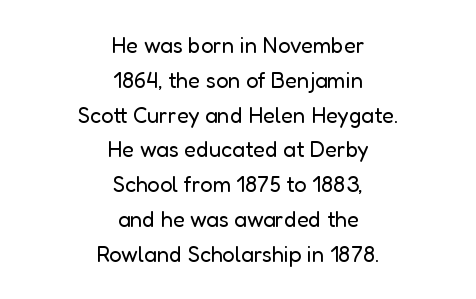
Q: Is the text bold? A: No.
Q: Is the text italic (slanted)? A: No, it is upright.
Q: Is the text underlined? A: No.
Q: How is the paragraph aligned? A: Centered.
Q: Is the spacing between letters normal or unusually wide? A: Normal.
Q: Is the spacing between lines tight, normal or loose? A: Normal.
